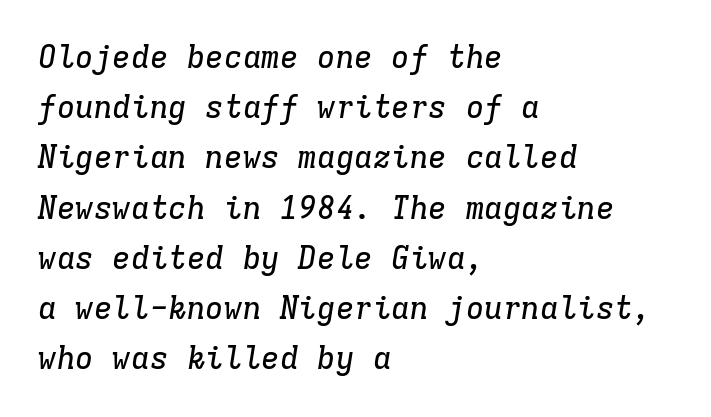
The designer went with a serif here, giving each stem small feet. Words appear dense and cohesive because spacing is normal. Bare-footed words on every line. In terms of posture, this sample is oblique. The leading is moderate, giving the passage an even texture. Every row of glyphs begins at an identical x-position on the left.
